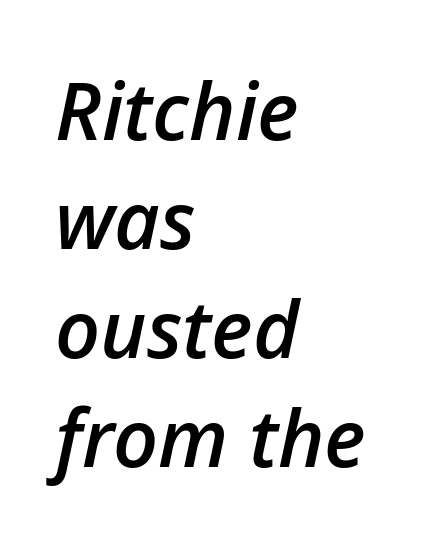
{"italic": "yes", "lean": "right", "slant_degrees": 12, "bold": "semi", "weight": "semibold", "width": "normal", "stroke_contrast": "low", "x_height": "medium", "monospaced": "no", "underline": "no", "align": "left", "line_spacing": "normal", "line_spacing_ratio": 1.38, "letter_spacing": "normal", "letter_spacing_em": 0.0, "glyph_px": 79}
